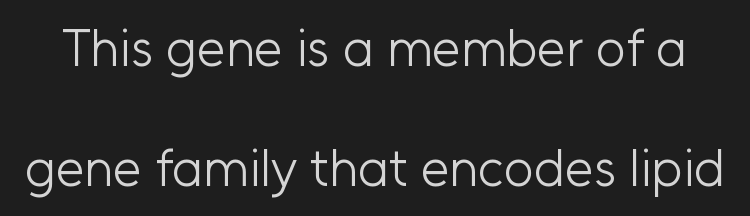
Q: Is the text bold? A: No.
Q: Is the text italic (slanted)? A: No, it is upright.
Q: Is the typeface a serif or a sans-serif typeface? A: Sans-serif.
Q: Is the text underlined? A: No.
Q: Is the spacing between letters normal or unusually wide? A: Normal.
Q: Is the spacing between lines tight, normal or loose? A: Loose.
Q: Width (condensed, normal, or wide)? A: Normal.
Q: Stroke contrast? A: Low.
Q: x-height? A: Medium.
Q: Monospaced? A: No.
